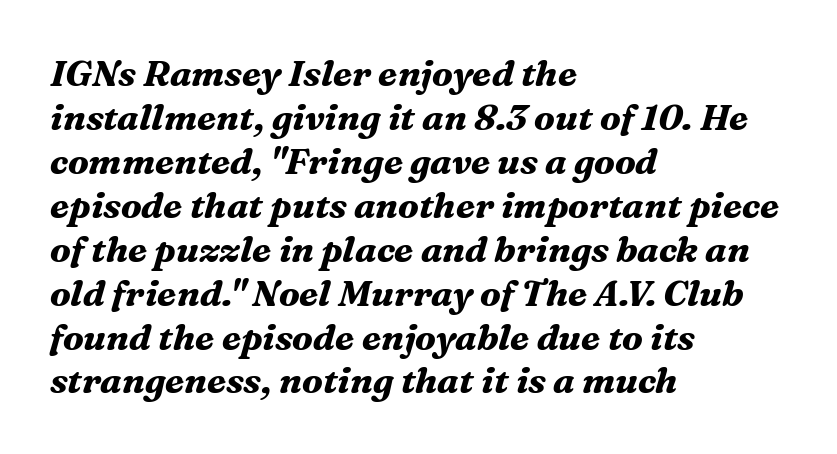
{"serif": "yes", "italic": "yes", "lean": "right", "slant_degrees": 16, "bold": "yes", "weight": "bold", "width": "normal", "stroke_contrast": "medium", "x_height": "medium", "monospaced": "no", "underline": "no", "align": "left", "line_spacing_ratio": 1.22, "letter_spacing": "normal", "letter_spacing_em": 0.0, "glyph_px": 36}
